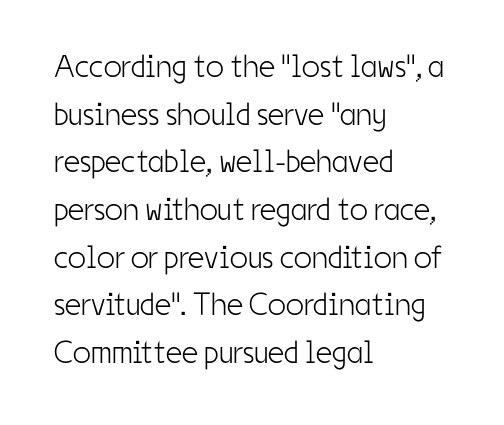
Q: Is the text bold? A: No.
Q: Is the text italic (slanted)? A: No, it is upright.
Q: Is the typeface a serif or a sans-serif typeface? A: Sans-serif.
Q: Is the text underlined? A: No.
Q: How is the paragraph aligned? A: Left-aligned.
Q: Is the spacing between letters normal or unusually wide? A: Normal.
Q: Is the spacing between lines tight, normal or loose? A: Normal.
Q: Width (condensed, normal, or wide)? A: Condensed.
Q: Stroke contrast? A: Low.
Q: x-height? A: Medium.
Q: Monospaced? A: No.
